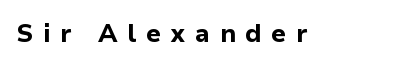
Q: Is the text bold? A: Yes.
Q: Is the text italic (slanted)? A: No, it is upright.
Q: Is the text underlined? A: No.
Q: Is the spacing between letters normal or unusually wide? A: Unusually wide.
